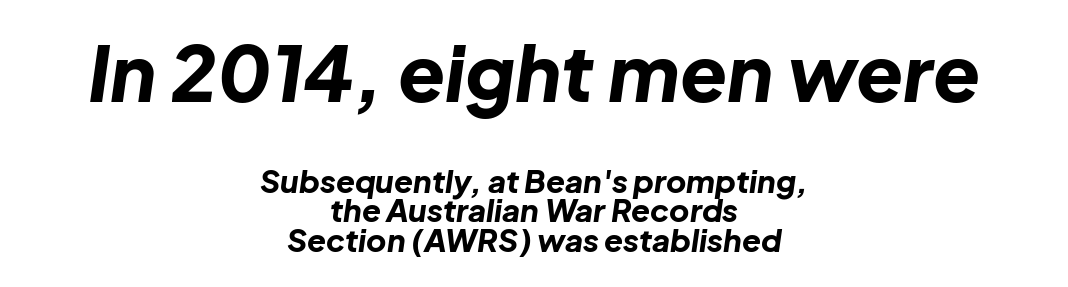
Q: Is the text bold? A: Yes.
Q: Is the text italic (slanted)? A: Yes, it leans right by about 8 degrees.
Q: Is the text underlined? A: No.
Q: How is the paragraph aligned? A: Centered.
Q: Is the spacing between letters normal or unusually wide? A: Normal.
Q: Is the spacing between lines tight, normal or loose? A: Tight.
Q: Which block of text is set in a larger size, the first (top) or the second (bottom)? A: The first (top) one.
Q: Width (condensed, normal, or wide)? A: Normal.
Q: Stroke contrast? A: Low.
Q: x-height? A: Medium.
Q: Monospaced? A: No.
